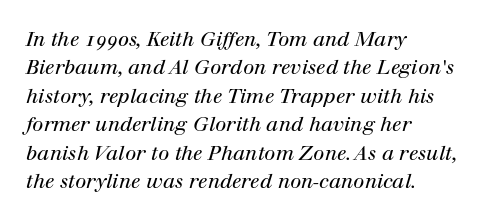
{"italic": "yes", "lean": "right", "slant_degrees": 12, "bold": "no", "underline": "no", "align": "left", "line_spacing": "normal", "line_spacing_ratio": 1.42, "letter_spacing": "normal", "letter_spacing_em": 0.0, "glyph_px": 20}
